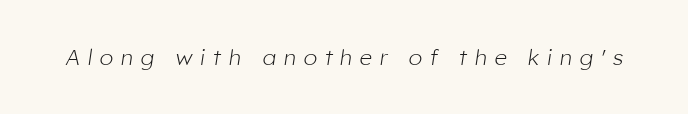
The image shows 22 px text type, italic (leaning right); set unusually wide letter spacing (+0.35 em), not underlined.
